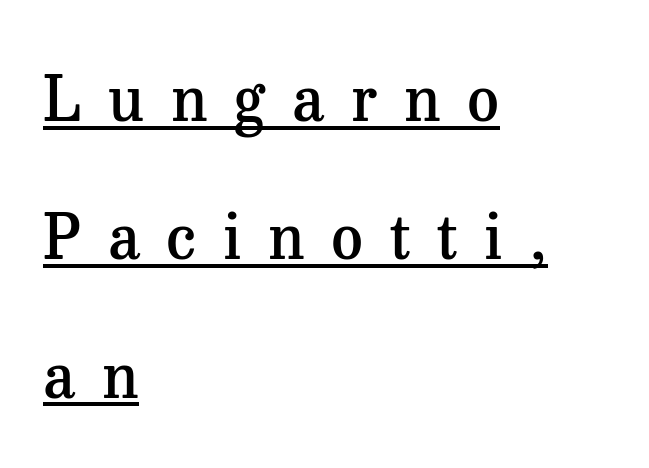
A typesetter would call this leading open, well beyond the default. Letterform terminals end in serifs throughout the passage. Here the glyphs are tracked loosely, breaking word shapes into spaced letters. Upright lettering throughout. A continuous stroke trails under the words, as in a hyperlink.
